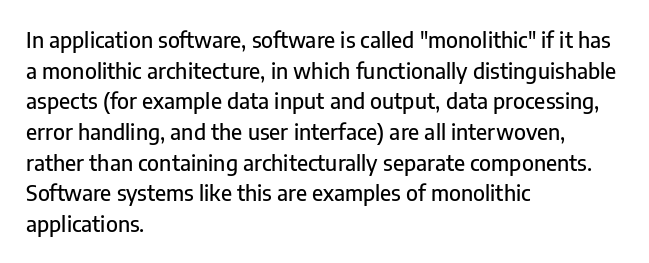
{"italic": "no", "underline": "no", "align": "left", "line_spacing": "normal", "line_spacing_ratio": 1.46, "letter_spacing": "normal", "letter_spacing_em": 0.0, "glyph_px": 21}
